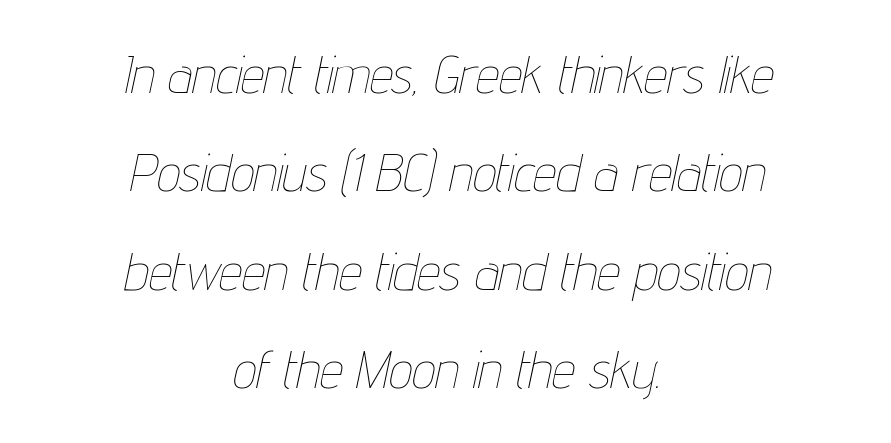
Words float on clear page, feet unadorned. When letters slant like this, we call the style italic. Neither beginnings nor endings align; midpoints do. Weight: regular or lighter. Caption: standard tracking, unaltered. These lines are rendered in a variable-pitch font.
